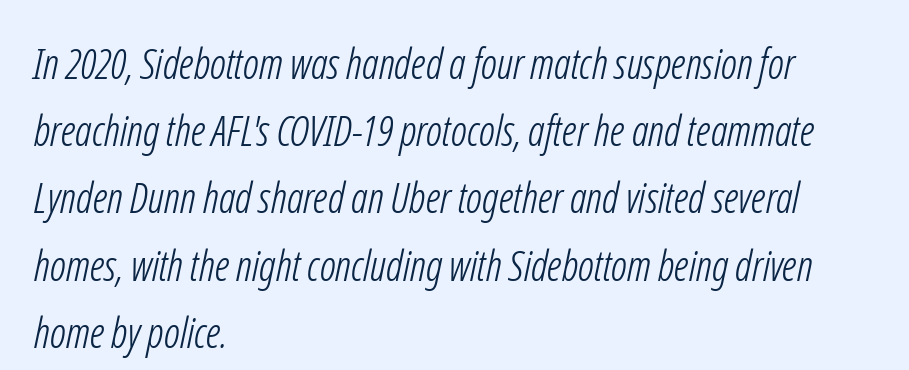
The characters display no serif detailing; their extremities are plain. This sample keeps an unexceptional amount of space between lines. Here the glyphs are tracked normally, forming tight word shapes. This rendering features lettering with no underline. This rendering uses left alignment, leaving the right contour irregular.
